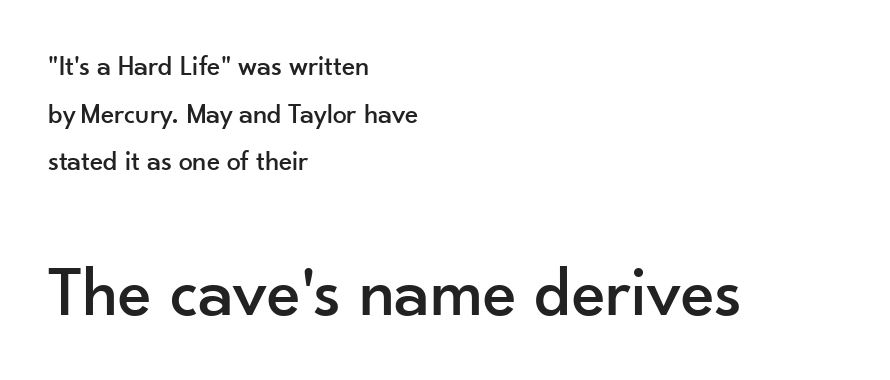
Compare the two chunks: the lower has the greater cap height. Does the copy run flush right? No — it runs flush left. The rendering uses a moderate line-height, typical for paragraphs. Letters rest on an invisible, unmarked baseline. This sample uses an upright cut, with every glyph sitting square on the baseline. Characters follow at the spacing the type designer built in.
